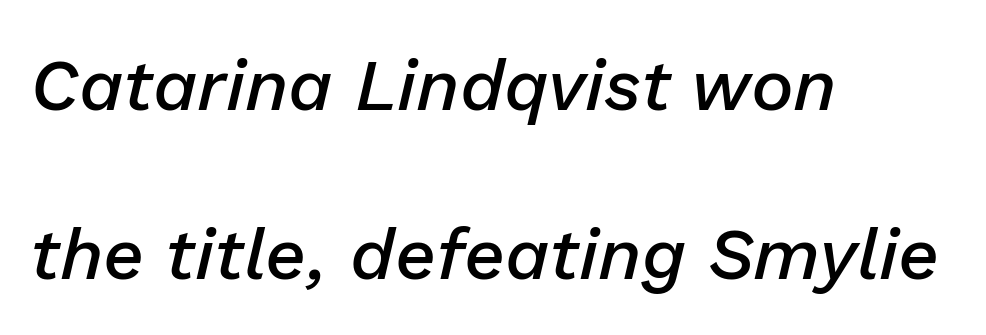
The lines in this sample share a left origin and differ only in where they stop. The zone under the glyphs is completely vacant. Each new line begins a long way beneath the previous one. Style check: oblique. The characters look somewhat weighty, a semibold short of true bold.
